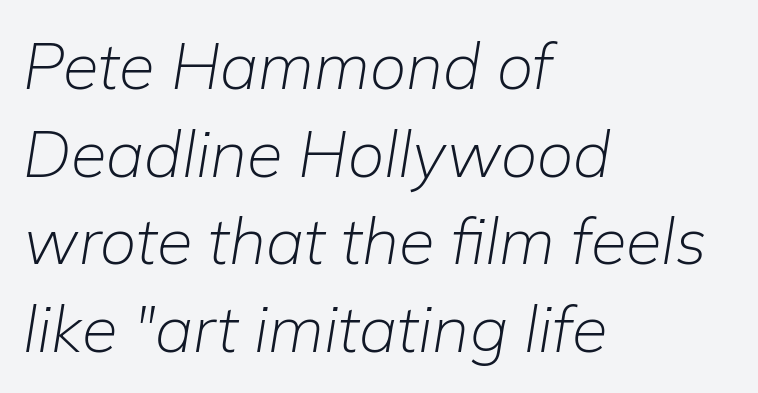
Q: Is the text bold? A: No.
Q: Is the text italic (slanted)? A: Yes, it leans right by about 9 degrees.
Q: Is the text underlined? A: No.
Q: How is the paragraph aligned? A: Left-aligned.
Q: Is the spacing between letters normal or unusually wide? A: Normal.
Q: Is the spacing between lines tight, normal or loose? A: Normal.
Q: Width (condensed, normal, or wide)? A: Normal.
Q: Stroke contrast? A: Low.
Q: x-height? A: Medium.
Q: Monospaced? A: No.
